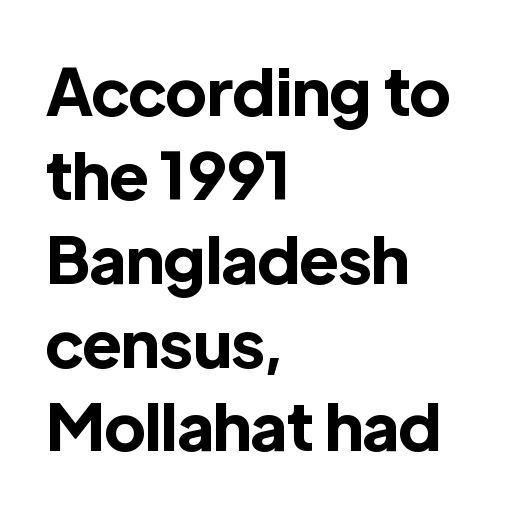
No extra tracking has been applied to these lines. The space beneath each line is pristine and unruled. This is roman type, the default non-slanted kind. The vertical gap from one line to the next is medium. These lines are composed in type without serifs.
